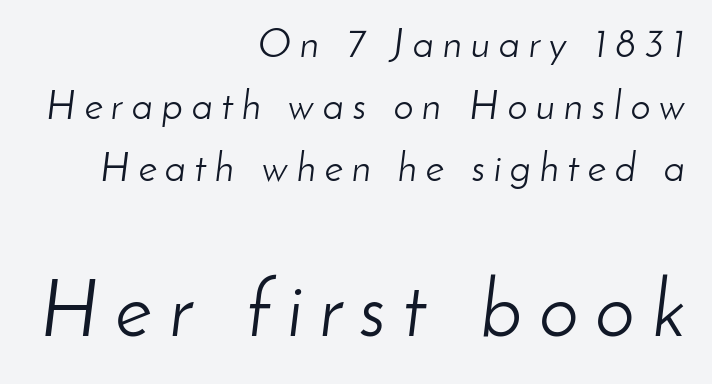
Q: Is the text bold? A: No.
Q: Is the text italic (slanted)? A: Yes, it leans right by about 8 degrees.
Q: Is the text underlined? A: No.
Q: How is the paragraph aligned? A: Right-aligned.
Q: Is the spacing between letters normal or unusually wide? A: Unusually wide.
Q: Is the spacing between lines tight, normal or loose? A: Normal.
Q: Which block of text is set in a larger size, the first (top) or the second (bottom)? A: The second (bottom) one.
Q: Width (condensed, normal, or wide)? A: Normal.
Q: Stroke contrast? A: Low.
Q: x-height? A: Small.
Q: Monospaced? A: No.
